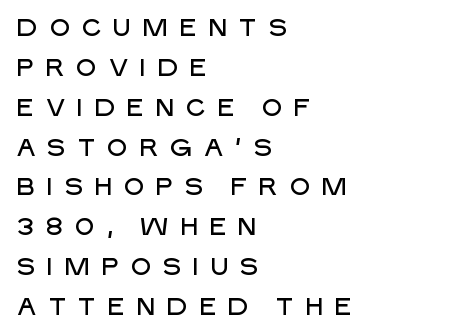
The lettering holds an erect, upright posture throughout. Lines of text with bare space underneath. Casual observation: everything's shoved over to the left. Horizontal bands of white between lines are of average thickness.
